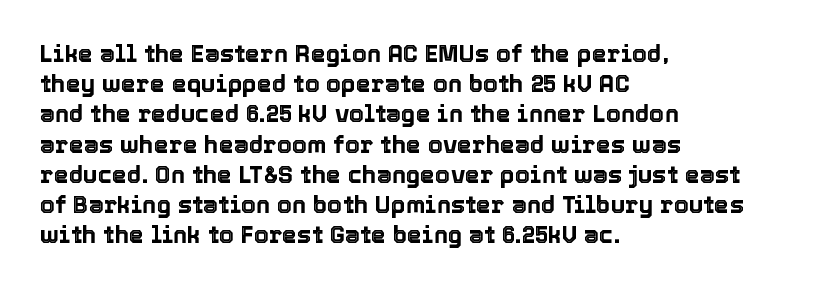
Q: Is the text italic (slanted)? A: No, it is upright.
Q: Is the text underlined? A: No.
Q: How is the paragraph aligned? A: Left-aligned.
Q: Is the spacing between letters normal or unusually wide? A: Normal.
Q: Is the spacing between lines tight, normal or loose? A: Normal.
